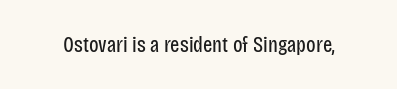
Q: Is the text bold? A: No.
Q: Is the text italic (slanted)? A: No, it is upright.
Q: Is the text underlined? A: No.
Q: Is the spacing between letters normal or unusually wide? A: Normal.
